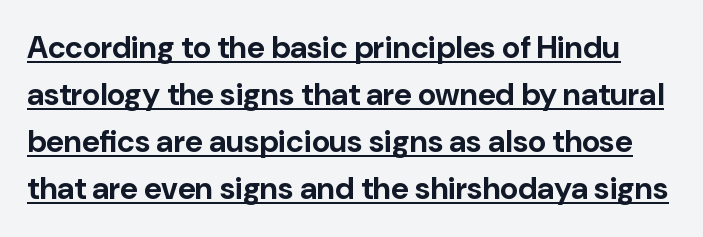
Characters remain perfectly vertical along every line. I'd call this a sans setting — the letters go barefoot. Caption: bold face, heavy strokes. The lines sit at an ordinary, default distance from one another.
